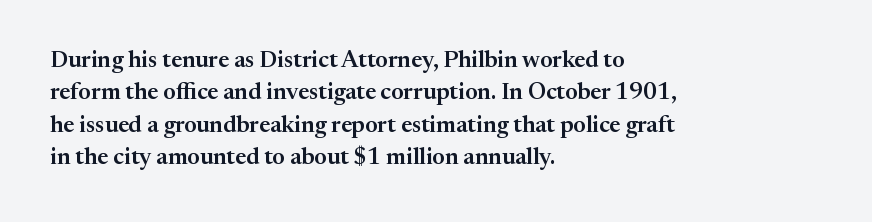
{"italic": "no", "underline": "no", "align": "left", "line_spacing": "normal", "line_spacing_ratio": 1.41, "letter_spacing": "normal", "letter_spacing_em": 0.0, "glyph_px": 23}
